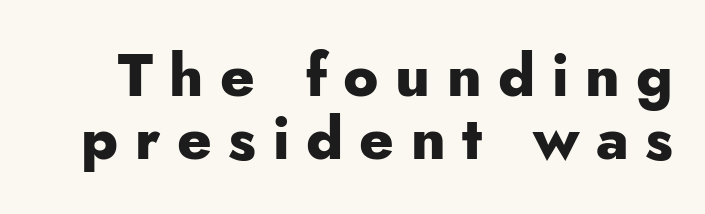
{"serif": "no", "italic": "no", "bold": "yes", "weight": "heavy", "width": "normal", "stroke_contrast": "low", "x_height": "small", "monospaced": "no", "underline": "no", "line_spacing": "tight", "line_spacing_ratio": 1.06, "letter_spacing": "wide", "letter_spacing_em": 0.28, "glyph_px": 59}
